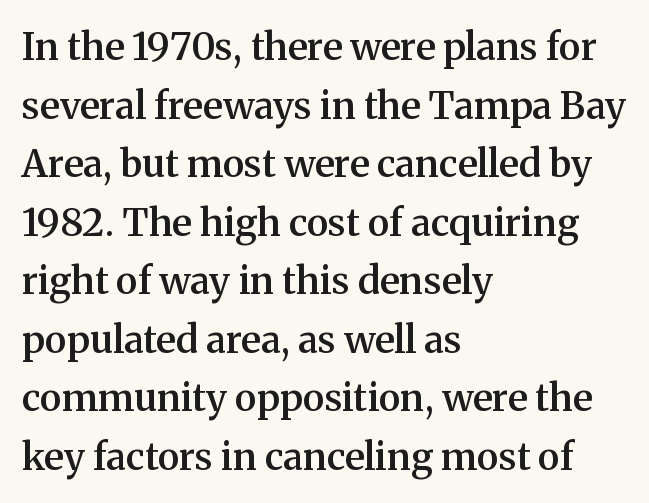
{"serif": "yes", "italic": "no", "bold": "semi", "weight": "semibold", "width": "normal", "stroke_contrast": "medium", "x_height": "medium", "monospaced": "no", "underline": "no", "align": "left", "line_spacing": "normal", "line_spacing_ratio": 1.54, "letter_spacing": "normal", "letter_spacing_em": 0.0, "glyph_px": 38}
